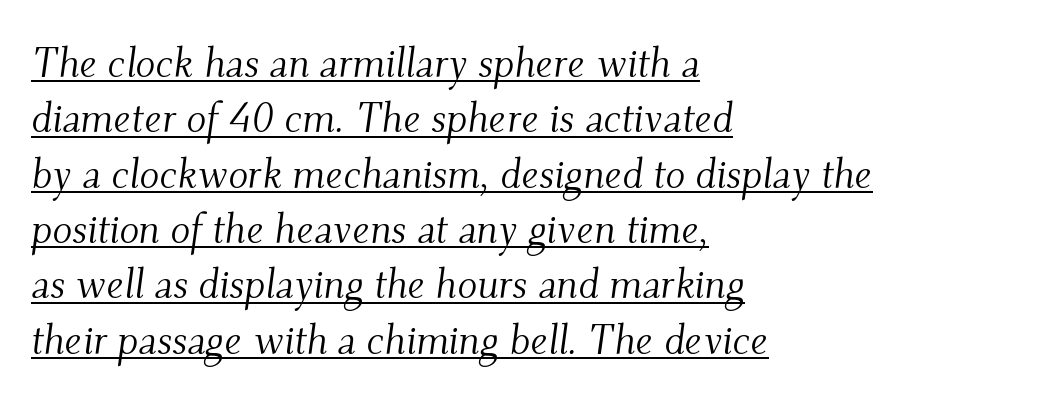
Q: Is the text bold? A: No.
Q: Is the text italic (slanted)? A: Yes, it leans right by about 9 degrees.
Q: Is the typeface a serif or a sans-serif typeface? A: Serif.
Q: Is the text underlined? A: Yes.
Q: How is the paragraph aligned? A: Left-aligned.
Q: Is the spacing between letters normal or unusually wide? A: Normal.
Q: Is the spacing between lines tight, normal or loose? A: Normal.
Q: Width (condensed, normal, or wide)? A: Normal.
Q: Stroke contrast? A: Medium.
Q: x-height? A: Small.
Q: Monospaced? A: No.
